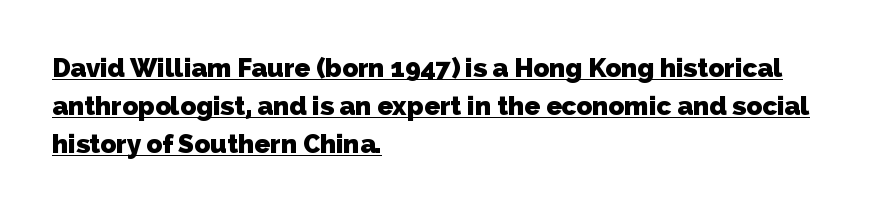
Q: Is the text bold? A: Yes.
Q: Is the text underlined? A: Yes.
Q: How is the paragraph aligned? A: Left-aligned.
Q: Is the spacing between letters normal or unusually wide? A: Normal.
Q: Is the spacing between lines tight, normal or loose? A: Normal.
